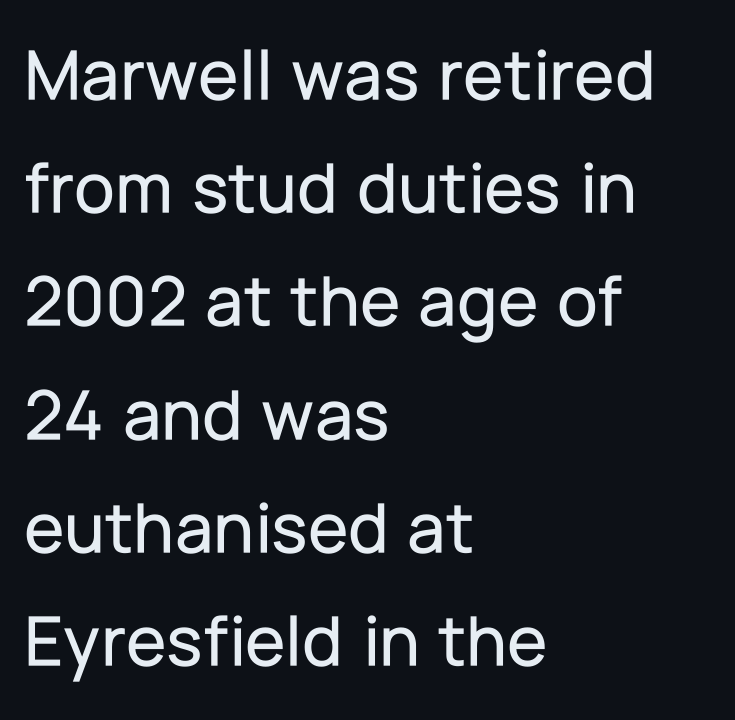
{"serif": "no", "italic": "no", "width": "normal", "stroke_contrast": "low", "x_height": "medium", "monospaced": "no", "underline": "no", "align": "left", "line_spacing": "normal", "line_spacing_ratio": 1.53, "letter_spacing": "normal", "letter_spacing_em": 0.0, "glyph_px": 74}
